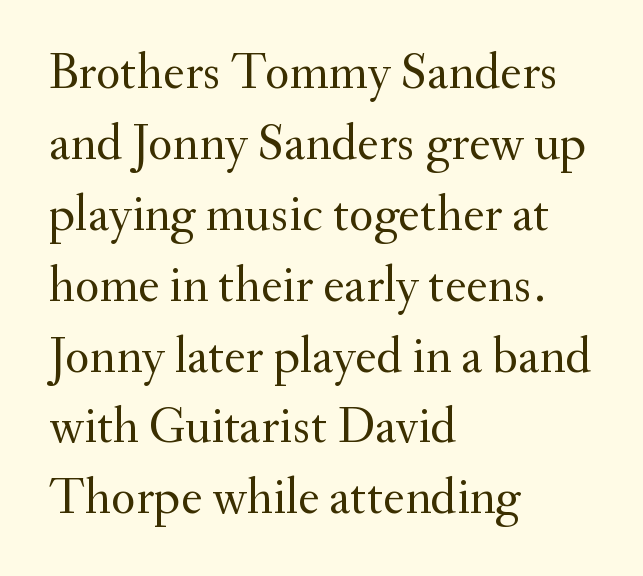
The image shows 51 px regular-weight serif type, upright; set left-aligned, normal line spacing (1.39x), normal letter spacing, not underlined; medium stroke contrast and a small x-height.
